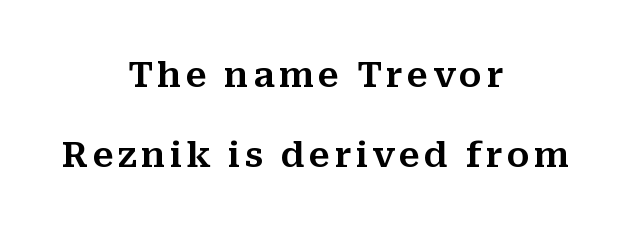
The image shows 35 px serif type, upright; set centered, loose line spacing (2.28x), not underlined; medium stroke contrast and a medium x-height.
